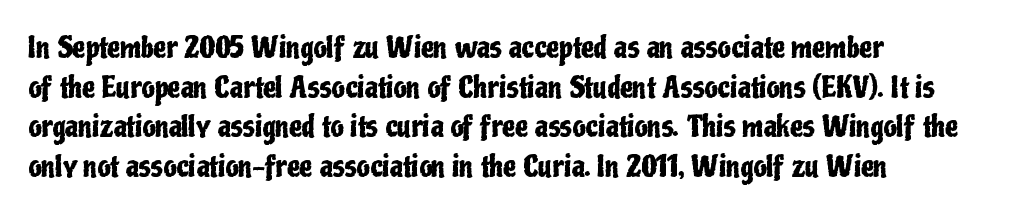
Q: Is the text italic (slanted)? A: No, it is upright.
Q: Is the typeface a serif or a sans-serif typeface? A: Sans-serif.
Q: Is the text underlined? A: No.
Q: How is the paragraph aligned? A: Left-aligned.
Q: Is the spacing between letters normal or unusually wide? A: Normal.
Q: Is the spacing between lines tight, normal or loose? A: Normal.
Q: Width (condensed, normal, or wide)? A: Condensed.
Q: Stroke contrast? A: Low.
Q: x-height? A: Medium.
Q: Monospaced? A: No.
